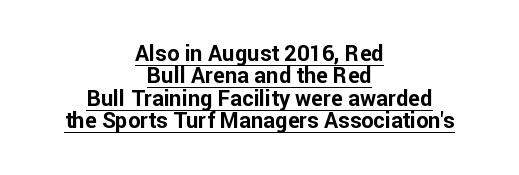
Q: Is the text bold? A: Yes.
Q: Is the text italic (slanted)? A: No, it is upright.
Q: Is the text underlined? A: Yes.
Q: How is the paragraph aligned? A: Centered.
Q: Is the spacing between letters normal or unusually wide? A: Normal.
Q: Is the spacing between lines tight, normal or loose? A: Tight.
